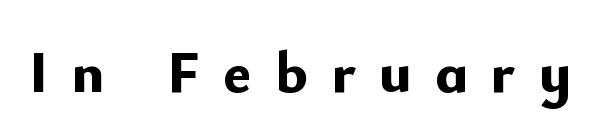
The image shows 60 px bold sans-serif type, upright; set unusually wide letter spacing (+0.39 em), not underlined; low stroke contrast and a small x-height.
